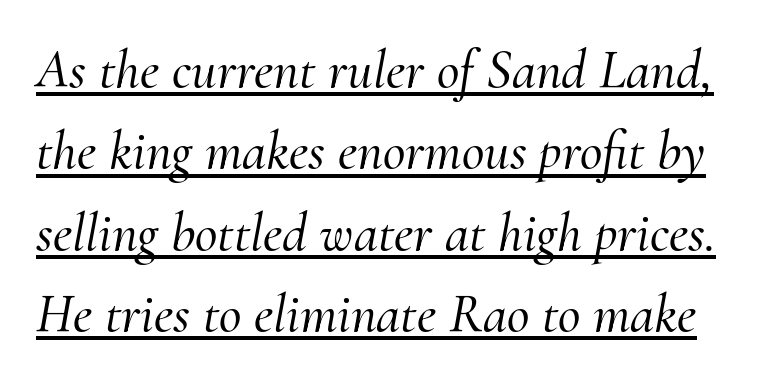
The image shows 55 px serif type, italic (leaning right); set normal line spacing (1.48x), normal letter spacing, underlined; medium stroke contrast and a small x-height.
